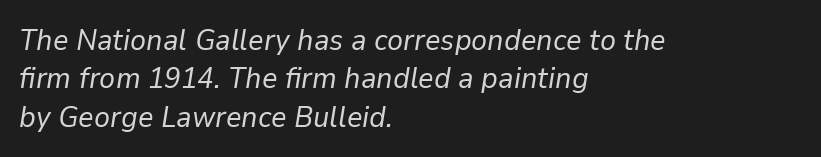
This sample has the flowing, uneven cadence of proportional lettering. Successive baselines arrive at the customary interval. Line starts are locked; line ends wander. In terms of letterspacing, this is plain default setting. Stroke mass is kept to a normal reading level or below.
